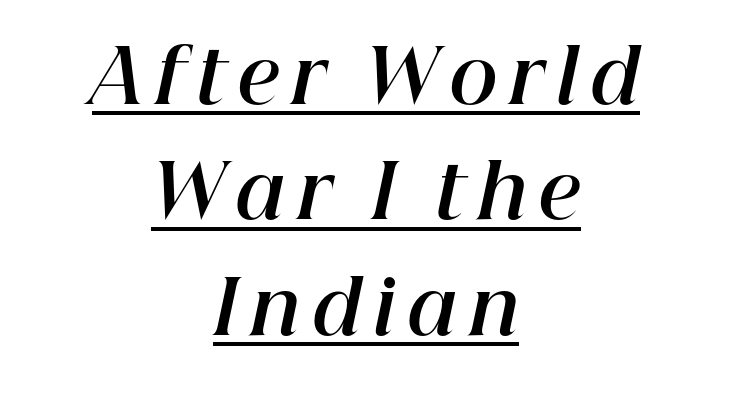
{"italic": "yes", "lean": "right", "slant_degrees": 12, "bold": "yes", "weight": "bold", "width": "normal", "stroke_contrast": "high", "x_height": "medium", "monospaced": "no", "underline": "yes", "align": "center", "line_spacing": "normal", "line_spacing_ratio": 1.56, "glyph_px": 74}
